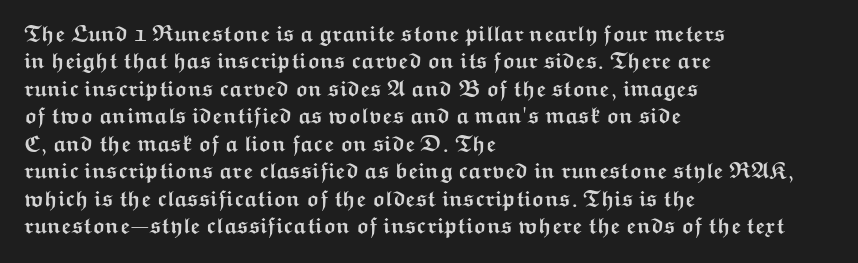
Only glyphs here, with clear space below each row. The type sits square on the baseline with zero lean. Short note: letters normally spaced. Summary of vertical rhythm: regular, with standard interline spacing. Thick stems and heavy bowls — unmistakably bold. Short and long lines alike share a common starting point at left.
